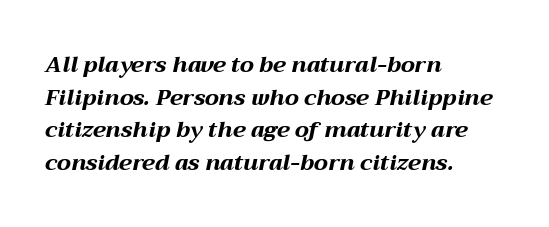
The image shows 22 px bold type, italic (leaning right); set left-aligned, normal line spacing (1.48x), normal letter spacing, not underlined.
